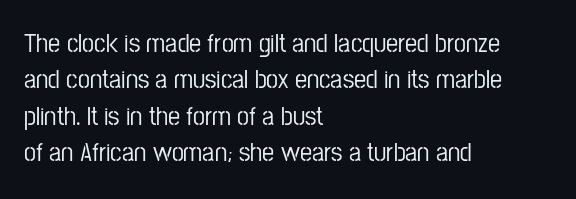
Q: Is the text italic (slanted)? A: No, it is upright.
Q: Is the text underlined? A: No.
Q: How is the paragraph aligned? A: Left-aligned.
Q: Is the spacing between letters normal or unusually wide? A: Normal.
Q: Is the spacing between lines tight, normal or loose? A: Normal.
